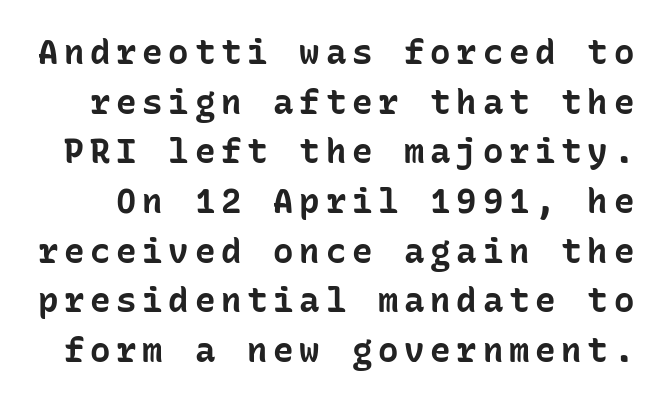
Q: Is the text bold? A: Yes.
Q: Is the text italic (slanted)? A: No, it is upright.
Q: Is the typeface a serif or a sans-serif typeface? A: Sans-serif.
Q: Is the text underlined? A: No.
Q: Is the spacing between lines tight, normal or loose? A: Normal.
Q: Width (condensed, normal, or wide)? A: Normal.
Q: Stroke contrast? A: Low.
Q: x-height? A: Medium.
Q: Monospaced? A: Yes.
